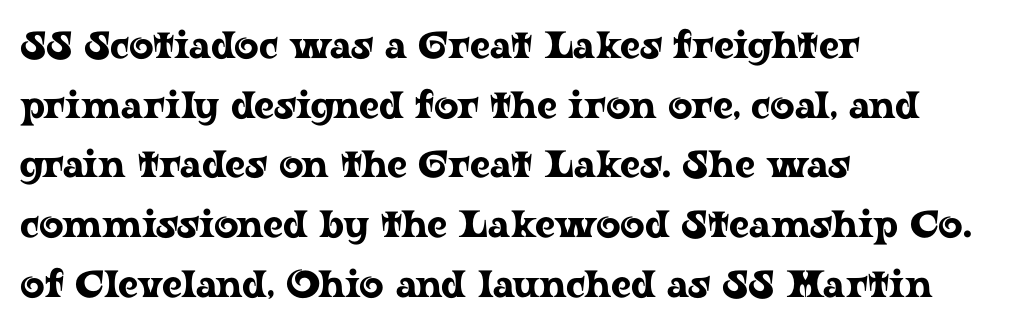
The image shows 38 px wide serif type, upright; set left-aligned, normal line spacing (1.57x), normal letter spacing, not underlined; low stroke contrast and a medium x-height.
